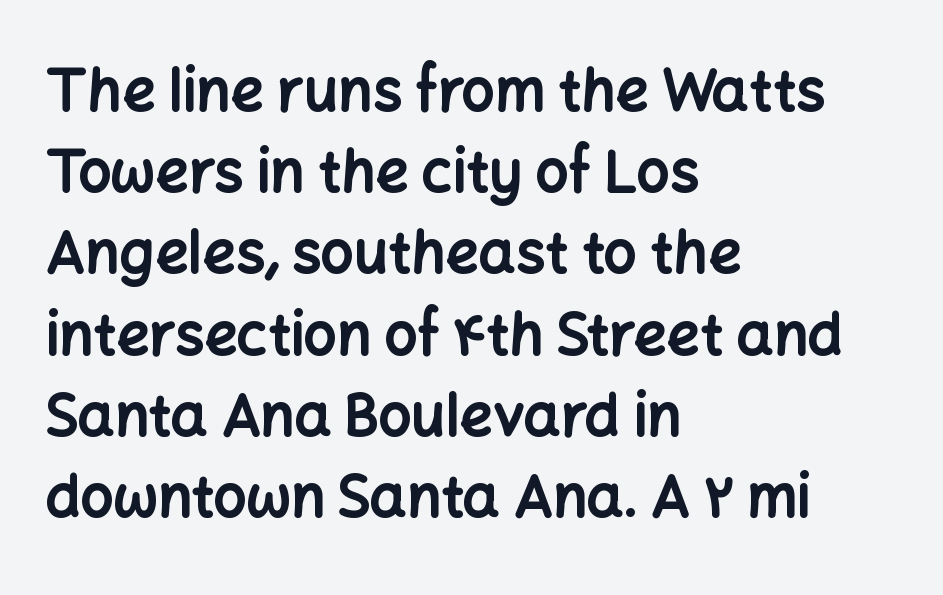
A classic flush-left, rag-right setting is used for this passage. This rendering employs a face without finishing strokes, i.e., a sans-serif. Just letters on the line, the space beneath them empty. Here the designer chose a conventional face with non-uniform glyph widths. Designer's note — italics off, roman on.
